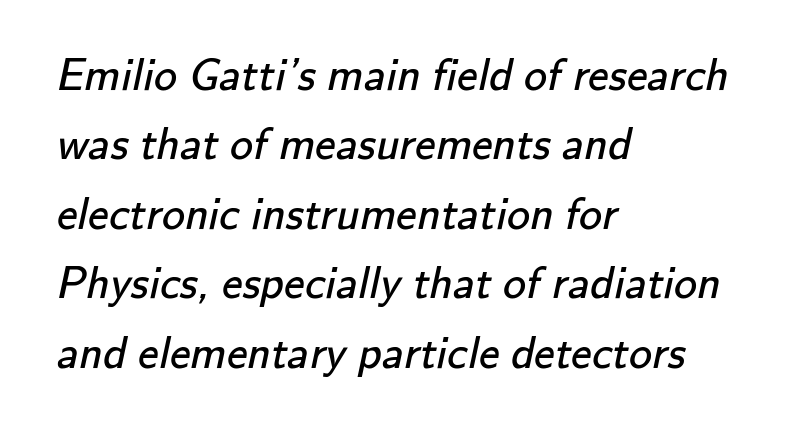
Q: Is the text bold? A: No.
Q: Is the typeface a serif or a sans-serif typeface? A: Sans-serif.
Q: Is the text underlined? A: No.
Q: How is the paragraph aligned? A: Left-aligned.
Q: Is the spacing between letters normal or unusually wide? A: Normal.
Q: Is the spacing between lines tight, normal or loose? A: Normal.
Q: Width (condensed, normal, or wide)? A: Normal.
Q: Stroke contrast? A: Low.
Q: x-height? A: Small.
Q: Monospaced? A: No.
